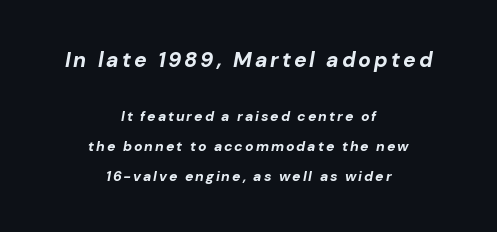
{"italic": "yes", "lean": "right", "slant_degrees": 10, "bold": "yes", "underline": "no", "align": "center", "line_spacing": "loose", "line_spacing_ratio": 2.12, "larger_block": "first", "size_ratio": 1.5, "glyph_px": 21}
